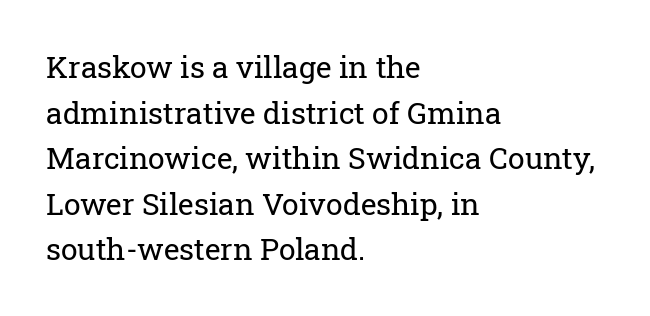
{"serif": "yes", "italic": "no", "bold": "no", "weight": "regular", "width": "normal", "stroke_contrast": "low", "x_height": "medium", "monospaced": "no", "underline": "no", "align": "left", "line_spacing": "normal", "line_spacing_ratio": 1.52, "letter_spacing": "normal", "letter_spacing_em": 0.0, "glyph_px": 30}
